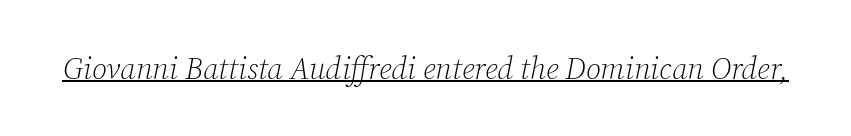
Q: Is the text bold? A: No.
Q: Is the text italic (slanted)? A: Yes, it leans right by about 12 degrees.
Q: Is the typeface a serif or a sans-serif typeface? A: Serif.
Q: Is the text underlined? A: Yes.
Q: Is the spacing between letters normal or unusually wide? A: Normal.
Q: Width (condensed, normal, or wide)? A: Normal.
Q: Stroke contrast? A: Low.
Q: x-height? A: Medium.
Q: Monospaced? A: No.
